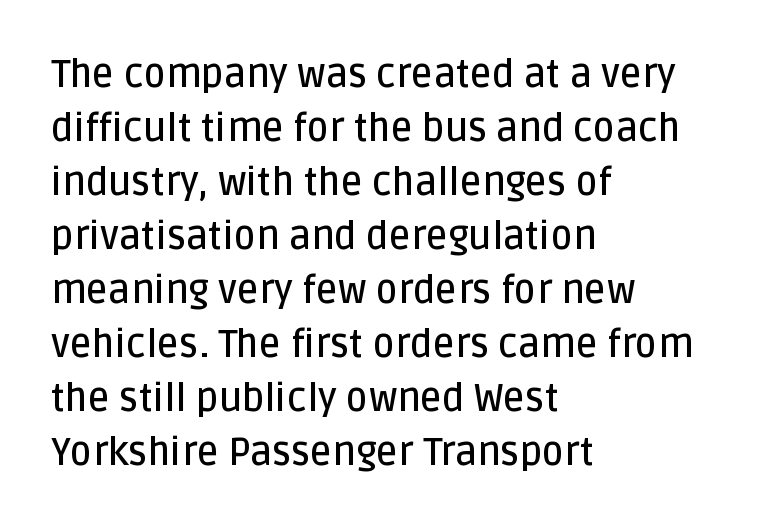
The image shows 38 px semibold sans-serif type, upright; set left-aligned, normal line spacing (1.42x), normal letter spacing, not underlined; low stroke contrast and a large x-height.
